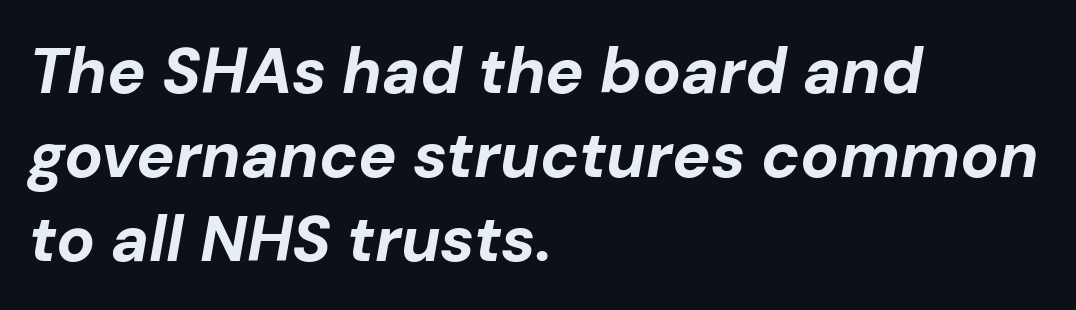
{"italic": "yes", "lean": "right", "slant_degrees": 10, "bold": "yes", "weight": "bold", "width": "normal", "stroke_contrast": "low", "x_height": "medium", "monospaced": "no", "underline": "no", "align": "left", "line_spacing": "normal", "line_spacing_ratio": 1.31, "letter_spacing": "normal", "letter_spacing_em": 0.0, "glyph_px": 64}
